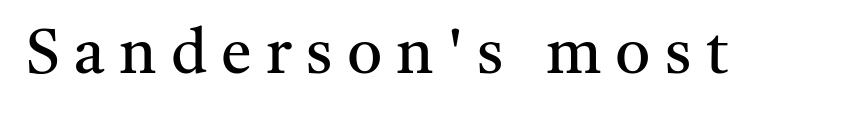
Q: Is the text bold? A: No.
Q: Is the text italic (slanted)? A: No, it is upright.
Q: Is the typeface a serif or a sans-serif typeface? A: Serif.
Q: Is the text underlined? A: No.
Q: Is the spacing between letters normal or unusually wide? A: Unusually wide.
Q: Width (condensed, normal, or wide)? A: Normal.
Q: Stroke contrast? A: Medium.
Q: x-height? A: Medium.
Q: Monospaced? A: No.
